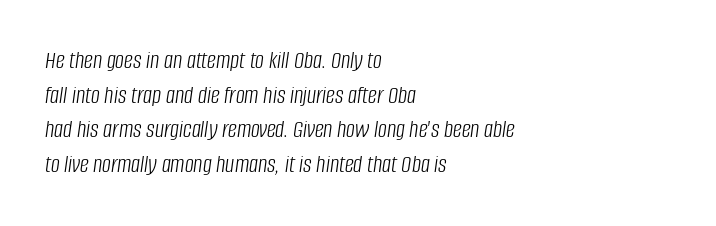
Regarding leading, the lines here are spaced in the standard way. When letters slant like this, we call the style italic. This rendering features lettering with no underline. The typesetter chose a ragged-right arrangement here. Counters stay open thanks to moderate or lighter strokes.
